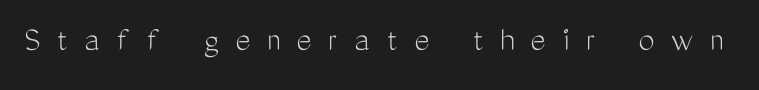
The face used here is rendered with a markedly widened letterfit. Character widths vary here, with narrow letters taking less room than wide ones. This rendering employs a face without finishing strokes, i.e., a sans-serif. Counters stay open thanks to moderate or lighter strokes.
